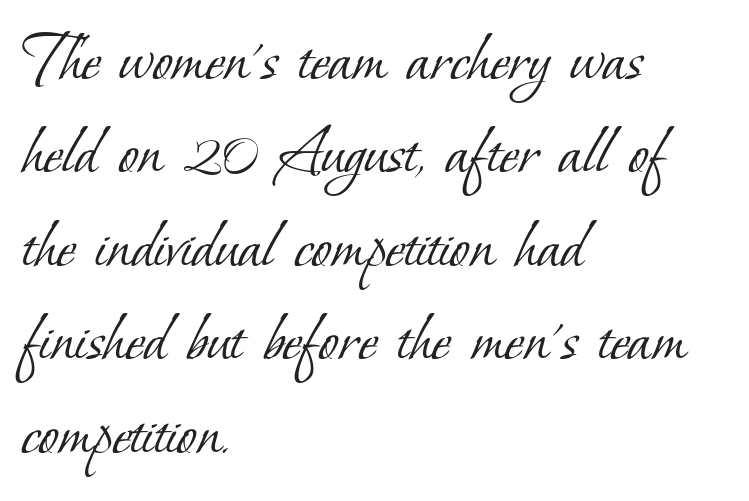
Q: Is the text bold? A: No.
Q: Is the typeface a serif or a sans-serif typeface? A: Serif.
Q: Is the text underlined? A: No.
Q: How is the paragraph aligned? A: Left-aligned.
Q: Is the spacing between letters normal or unusually wide? A: Normal.
Q: Is the spacing between lines tight, normal or loose? A: Normal.
Q: Width (condensed, normal, or wide)? A: Normal.
Q: Stroke contrast? A: Low.
Q: x-height? A: Small.
Q: Monospaced? A: No.
